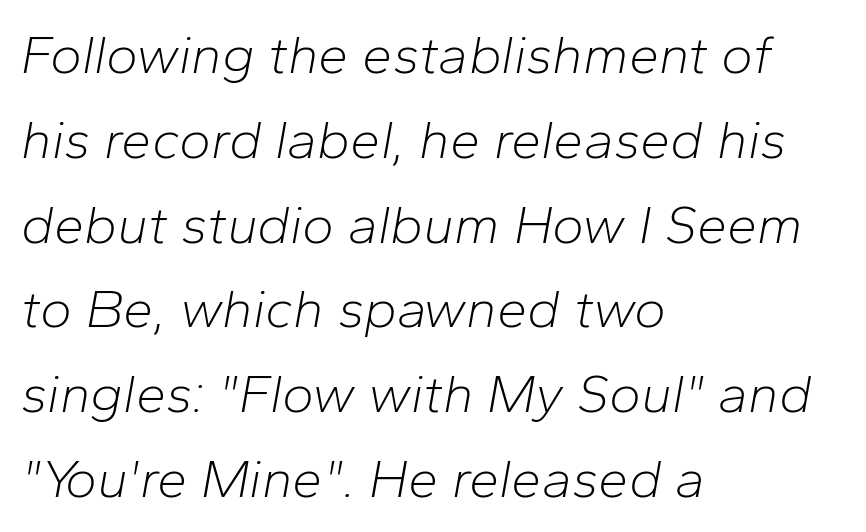
{"italic": "yes", "lean": "right", "slant_degrees": 10, "bold": "no", "weight": "light", "width": "normal", "stroke_contrast": "low", "x_height": "medium", "monospaced": "no", "underline": "no", "align": "left", "line_spacing": "normal", "line_spacing_ratio": 1.57, "letter_spacing": "normal", "letter_spacing_em": 0.0, "glyph_px": 54}
